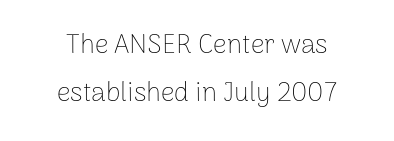
You can tell it's not italic because the verticals are truly vertical. Does extra space separate the letters? No, they use regular spacing. Centered paragraph, ragged on both sides. The font is comparable to plain body text, perhaps lighter. Unmarked baselines from the first word to the last.
